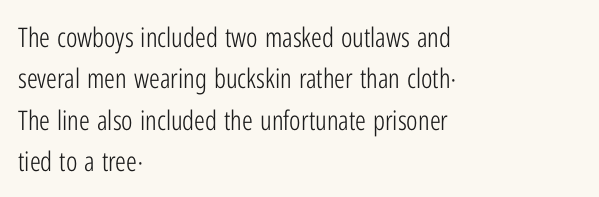
{"italic": "no", "bold": "no", "underline": "no", "align": "left", "line_spacing": "normal", "line_spacing_ratio": 1.53, "letter_spacing": "normal", "letter_spacing_em": 0.0, "glyph_px": 27}
